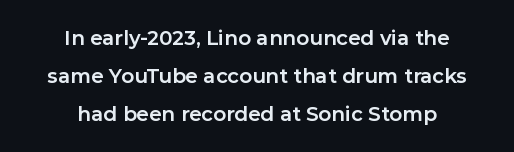
Q: Is the text bold? A: Yes.
Q: Is the text italic (slanted)? A: No, it is upright.
Q: Is the text underlined? A: No.
Q: How is the paragraph aligned? A: Centered.
Q: Is the spacing between letters normal or unusually wide? A: Normal.
Q: Is the spacing between lines tight, normal or loose? A: Loose.
